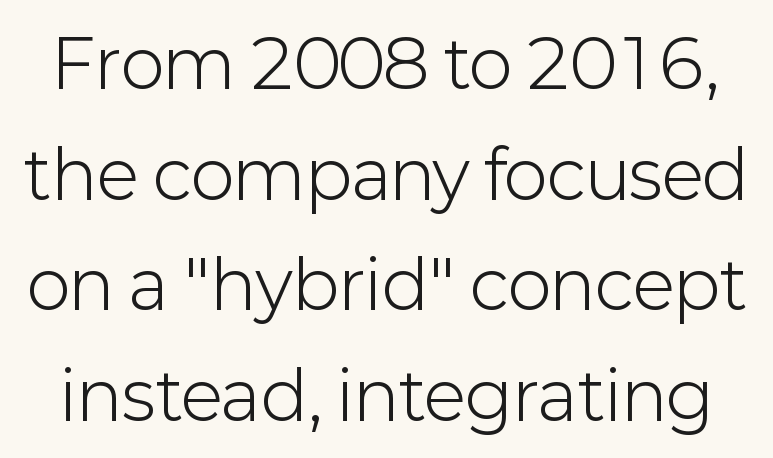
The image shows 67 px light sans-serif type, upright; set normal line spacing (1.65x), normal letter spacing, not underlined; low stroke contrast and a medium x-height.
